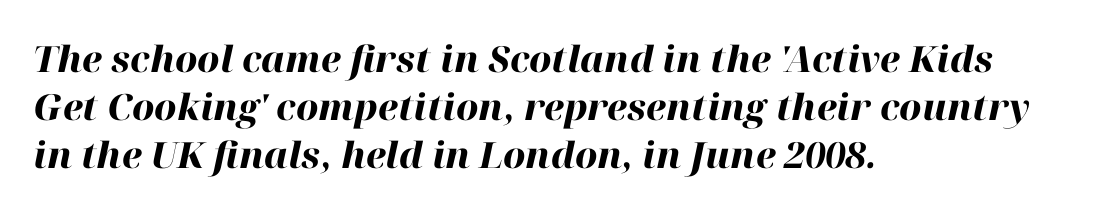
Characters follow at the spacing the type designer built in. Looks like regular typesetting: each glyph gets only the width it needs. Is the type bold? Yes — the strokes are clearly thick and heavy. Each new line begins a customary step beneath the previous one. You can tell it's italic because the verticals aren't actually vertical.
